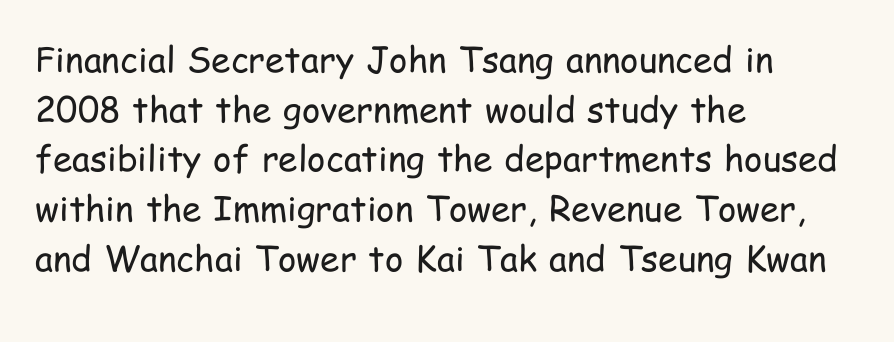
Q: Is the text bold? A: No.
Q: Is the text italic (slanted)? A: No, it is upright.
Q: Is the typeface a serif or a sans-serif typeface? A: Sans-serif.
Q: Is the text underlined? A: No.
Q: How is the paragraph aligned? A: Left-aligned.
Q: Is the spacing between letters normal or unusually wide? A: Normal.
Q: Is the spacing between lines tight, normal or loose? A: Normal.
Q: Width (condensed, normal, or wide)? A: Condensed.
Q: Stroke contrast? A: Low.
Q: x-height? A: Medium.
Q: Monospaced? A: No.
